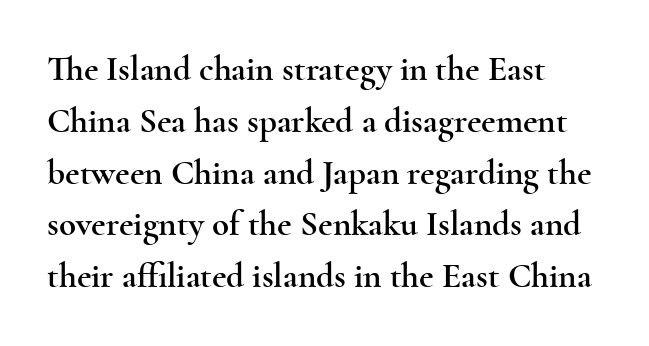
Q: Is the text italic (slanted)? A: No, it is upright.
Q: Is the typeface a serif or a sans-serif typeface? A: Serif.
Q: Is the text underlined? A: No.
Q: How is the paragraph aligned? A: Left-aligned.
Q: Is the spacing between letters normal or unusually wide? A: Normal.
Q: Is the spacing between lines tight, normal or loose? A: Normal.
Q: Width (condensed, normal, or wide)? A: Wide.
Q: x-height? A: Small.
Q: Monospaced? A: No.
